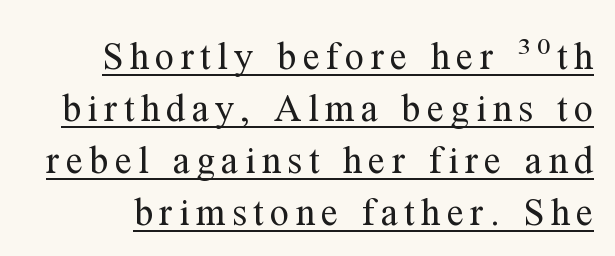
Underline: present. Every stem runs plumb, perpendicular to the baseline. Serifs: yes, visible at the terminals of the letterforms. The face looks like a standard text weight, possibly lighter.
